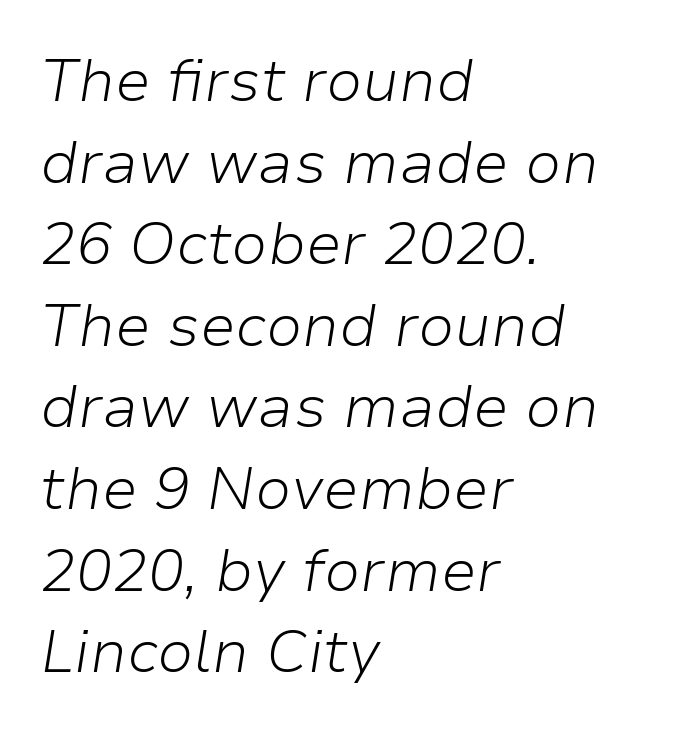
Q: Is the text bold? A: No.
Q: Is the text italic (slanted)? A: Yes, it leans right by about 9 degrees.
Q: Is the text underlined? A: No.
Q: How is the paragraph aligned? A: Left-aligned.
Q: Is the spacing between letters normal or unusually wide? A: Normal.
Q: Is the spacing between lines tight, normal or loose? A: Normal.
Q: Width (condensed, normal, or wide)? A: Normal.
Q: Stroke contrast? A: Low.
Q: x-height? A: Medium.
Q: Monospaced? A: No.
